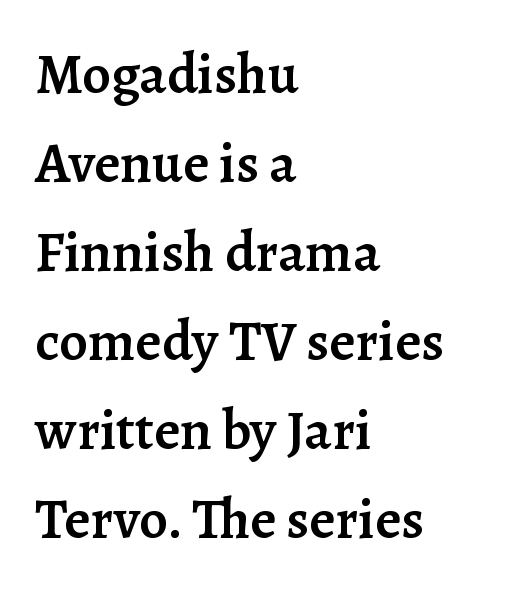
The lettering holds an erect, upright posture throughout. Caption: semibold face, moderately heavy strokes. The font family rendered here belongs to the serif group. Does extra space separate the letters? No, they use regular spacing. Reading down the column, the eye jumps a familiar distance to each next line.
